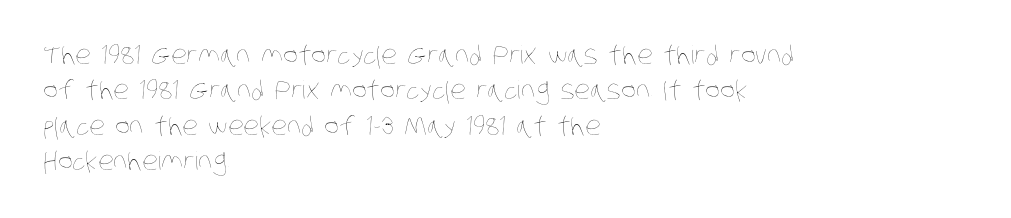
These lines keep a tight, regular rhythm from letter to letter. Whoever set this chose a conventional vertical rhythm. Clear beneath every line of the passage. Ink coverage per letter is moderate at most.
